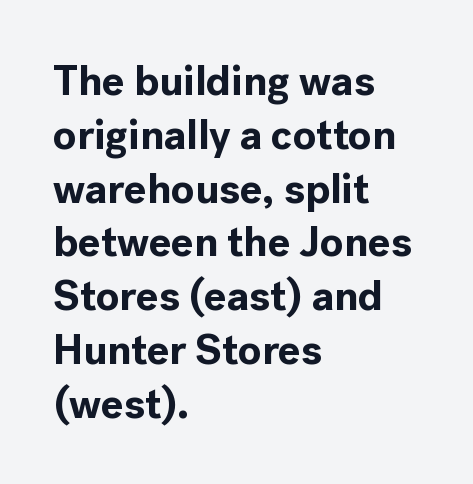
{"serif": "no", "italic": "no", "bold": "yes", "weight": "bold", "width": "normal", "x_height": "medium", "monospaced": "no", "underline": "no", "align": "left", "line_spacing": "normal", "line_spacing_ratio": 1.28, "letter_spacing": "normal", "letter_spacing_em": 0.0, "glyph_px": 42}
